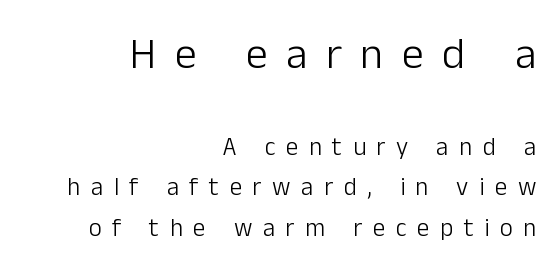
Q: Is the text bold? A: No.
Q: Is the text italic (slanted)? A: No, it is upright.
Q: Is the typeface a serif or a sans-serif typeface? A: Sans-serif.
Q: Is the text underlined? A: No.
Q: How is the paragraph aligned? A: Right-aligned.
Q: Is the spacing between letters normal or unusually wide? A: Unusually wide.
Q: Is the spacing between lines tight, normal or loose? A: Normal.
Q: Which block of text is set in a larger size, the first (top) or the second (bottom)? A: The first (top) one.
Q: Width (condensed, normal, or wide)? A: Normal.
Q: Stroke contrast? A: Low.
Q: x-height? A: Medium.
Q: Monospaced? A: No.
